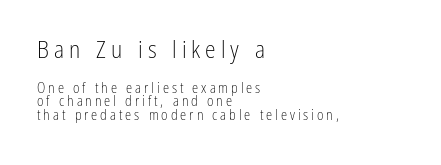
{"italic": "no", "bold": "no", "underline": "no", "align": "left", "line_spacing": "tight", "line_spacing_ratio": 0.98, "letter_spacing": "wide", "letter_spacing_em": 0.21, "larger_block": "first", "size_ratio": 1.71, "glyph_px": 24}
